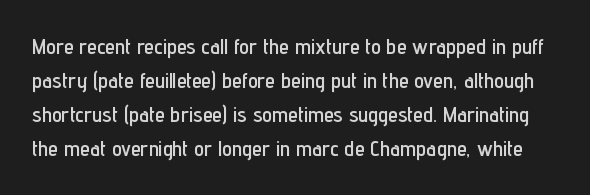
The passage shown has conventional tracking throughout. Rule under the text: the space is simply empty. Characters remain perfectly vertical along every line. The rows are spaced the way most documents space them.
